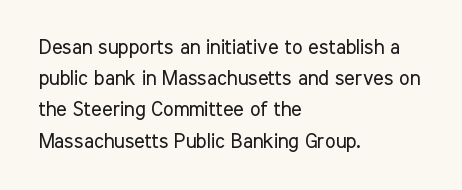
Between one letter and the next there's only the usual sliver of space. Letters rest on an invisible, unmarked baseline. Does the copy run flush right? No — it runs flush left. Nothing heavy about these letters — not bold at all.
